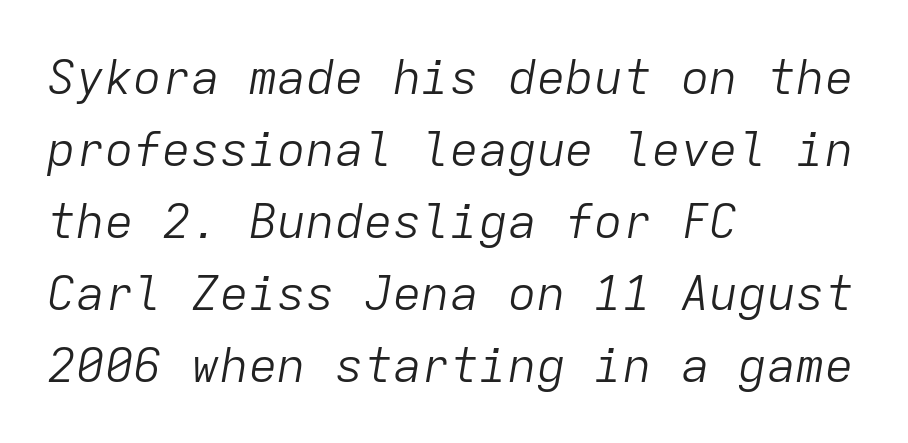
{"italic": "yes", "lean": "right", "slant_degrees": 9, "bold": "no", "weight": "light", "width": "normal", "stroke_contrast": "low", "x_height": "medium", "monospaced": "yes", "underline": "no", "align": "left", "line_spacing": "normal", "line_spacing_ratio": 1.5, "letter_spacing": "normal", "letter_spacing_em": 0.0, "glyph_px": 48}
